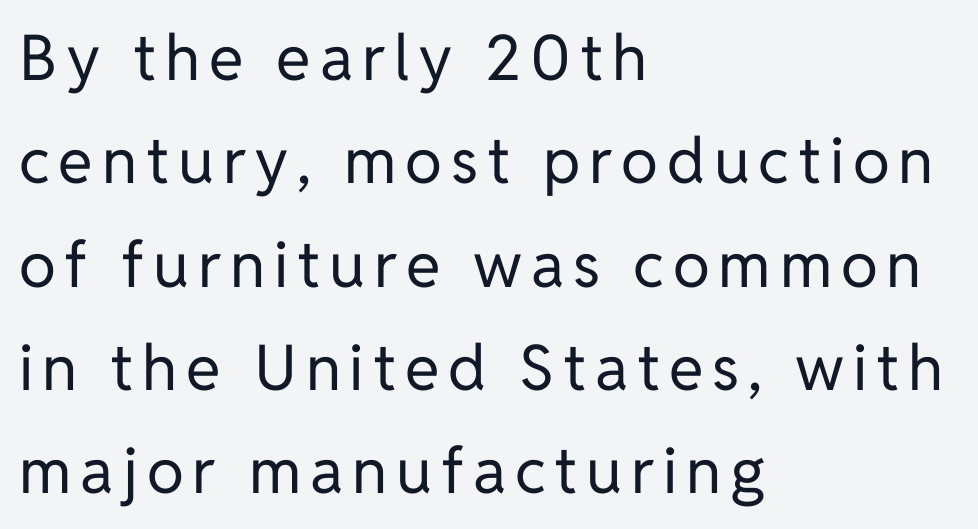
The image shows 63 px regular-weight sans-serif type, upright; set left-aligned, normal line spacing (1.64x), not underlined; low stroke contrast and a medium x-height.
